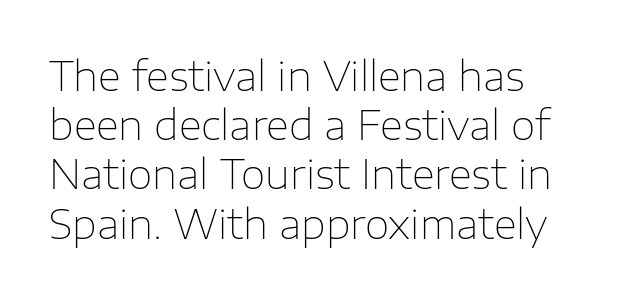
The image shows 40 px thin sans-serif type, upright; set left-aligned, line spacing 1.23x, normal letter spacing, not underlined; low stroke contrast and a medium x-height.
